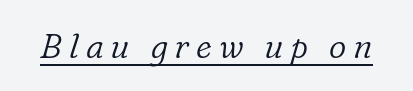
Q: Is the text bold? A: No.
Q: Is the text italic (slanted)? A: Yes, it leans right by about 16 degrees.
Q: Is the typeface a serif or a sans-serif typeface? A: Serif.
Q: Is the text underlined? A: Yes.
Q: Is the spacing between letters normal or unusually wide? A: Unusually wide.
Q: Width (condensed, normal, or wide)? A: Normal.
Q: Stroke contrast? A: Low.
Q: x-height? A: Medium.
Q: Monospaced? A: No.
